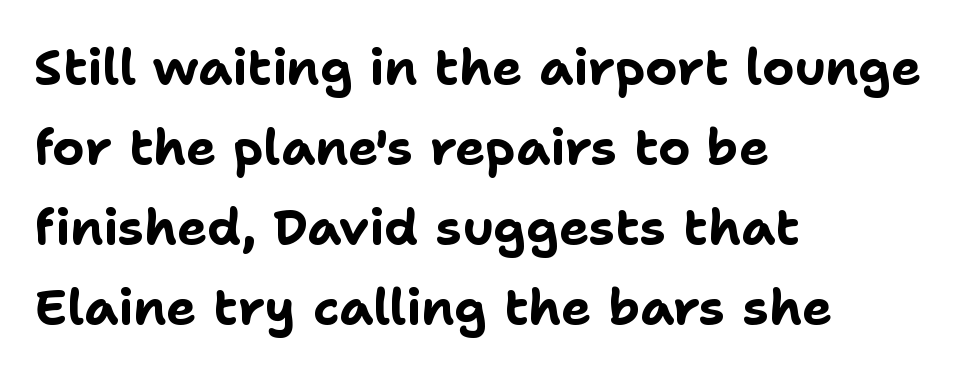
Q: Is the text bold? A: Yes.
Q: Is the text italic (slanted)? A: No, it is upright.
Q: Is the typeface a serif or a sans-serif typeface? A: Sans-serif.
Q: Is the text underlined? A: No.
Q: How is the paragraph aligned? A: Left-aligned.
Q: Is the spacing between letters normal or unusually wide? A: Normal.
Q: Is the spacing between lines tight, normal or loose? A: Normal.
Q: Width (condensed, normal, or wide)? A: Normal.
Q: Stroke contrast? A: Low.
Q: x-height? A: Medium.
Q: Monospaced? A: No.
